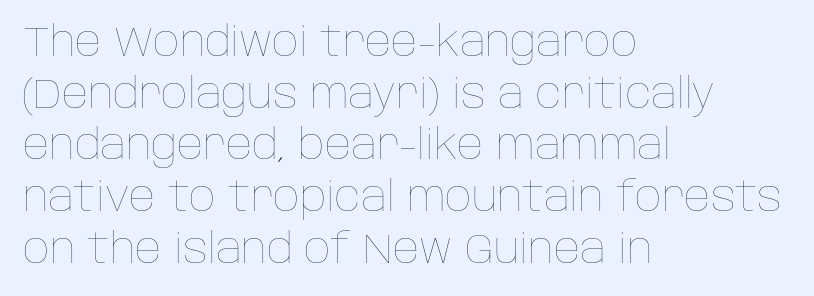
The image shows 41 px thin type, upright; set left-aligned, normal line spacing (1.26x), normal letter spacing, not underlined; low stroke contrast and a large x-height.
